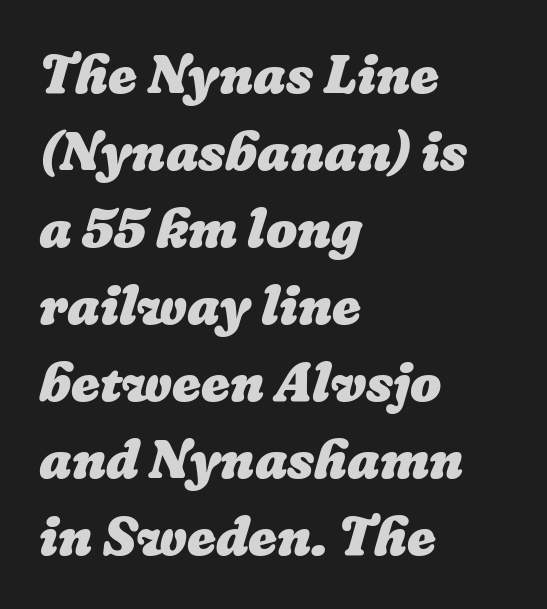
Q: Is the text bold? A: Yes.
Q: Is the text underlined? A: No.
Q: How is the paragraph aligned? A: Left-aligned.
Q: Is the spacing between letters normal or unusually wide? A: Normal.
Q: Is the spacing between lines tight, normal or loose? A: Normal.
Q: Width (condensed, normal, or wide)? A: Normal.
Q: Stroke contrast? A: Low.
Q: x-height? A: Medium.
Q: Monospaced? A: No.
